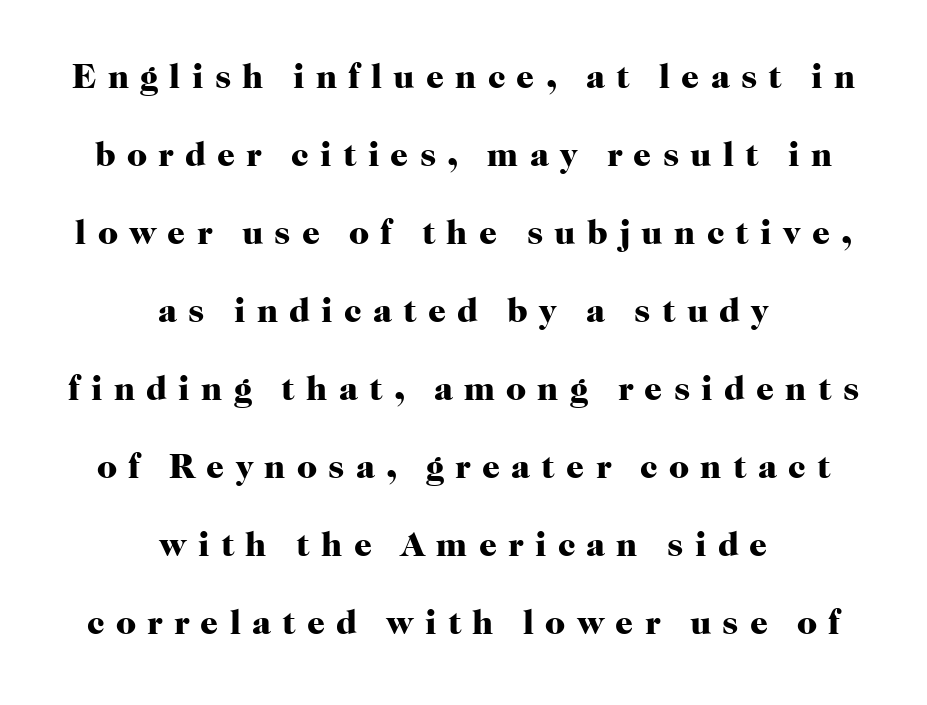
Notice the wide empty band between every row — that's loose leading. Descender tails drop into unmarked territory. Reading down the block, each line starts at a different indent, mirrored at its end. The typesetting leans heavy: a genuine bold. The passage shown is typed in a proportional face where columns would drift. Look at the bottom of the vertical strokes: they flare into serifs here.
